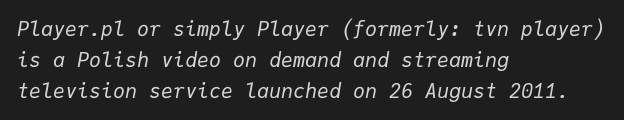
Interline gaps are of average width in this sample. The font sits on the lighter half of the weight spectrum, regular included. The foot of each line stays bare and open. When letters slant like this, we call the style italic. Each word holds together tightly as a unit, with standard inter-letter gaps. One-word summary of the alignment: left.
